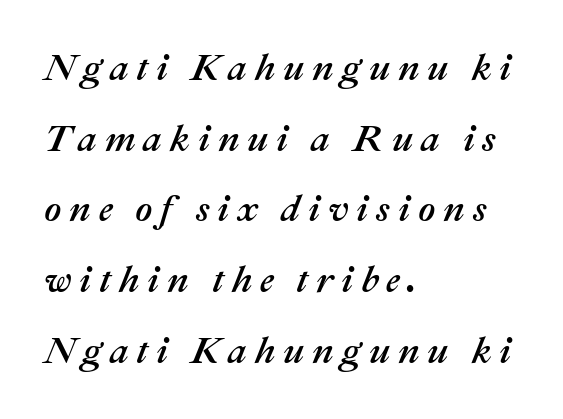
{"italic": "yes", "lean": "right", "slant_degrees": 22, "width": "normal", "stroke_contrast": "medium", "x_height": "medium", "monospaced": "no", "underline": "no", "align": "left", "line_spacing": "loose", "line_spacing_ratio": 1.91, "letter_spacing": "wide", "letter_spacing_em": 0.21, "glyph_px": 37}
